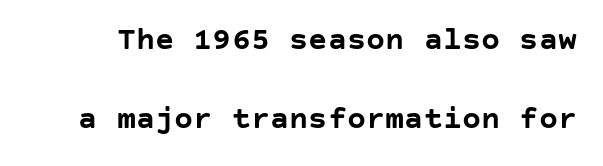
The tracking reads as untouched default to a designer's eye. Letters rest on an invisible, unmarked baseline. Is the type bold? Yes — the strokes are clearly thick and heavy. These lines are composed in type without serifs. Leading: increased. It's the straight-up-and-down kind of type.
